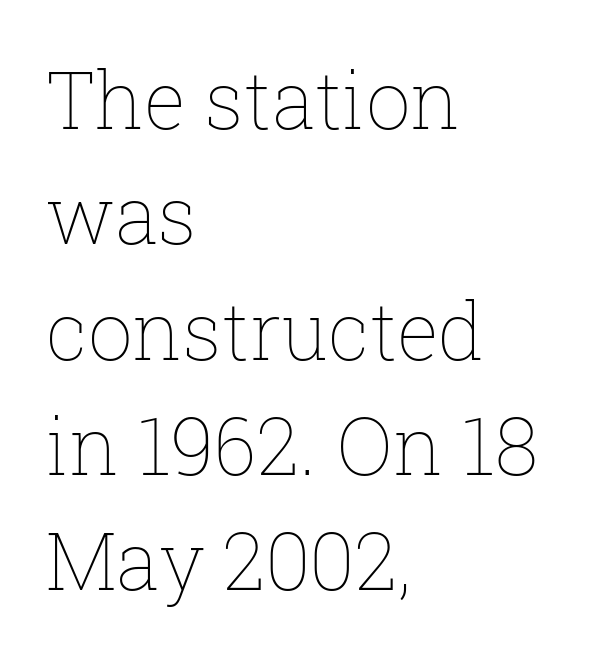
The image shows 79 px thin type, upright; set left-aligned, normal line spacing (1.46x), normal letter spacing, not underlined; low stroke contrast and a medium x-height.
